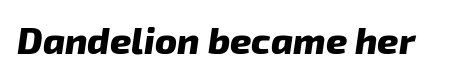
{"italic": "yes", "lean": "right", "slant_degrees": 8, "bold": "yes", "weight": "heavy", "width": "normal", "stroke_contrast": "low", "x_height": "medium", "monospaced": "no", "underline": "no", "letter_spacing": "normal", "letter_spacing_em": 0.0, "glyph_px": 37}
